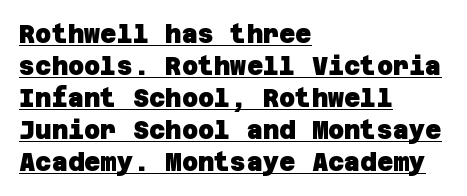
The letters sit at their default tracking, neither squeezed nor spread. Beneath each row of characters lies a ruled line. Its strokes are broad and dark, the hallmark of bold type. Caption: multi-line text, flush left, ragged right.
